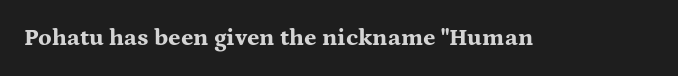
What stands out about the letter spacing? Nothing — it is the standard amount. Upright lettering throughout. Bold? Absolutely — the strokes are thick and heavy. The glyphs are unaccompanied by any horizontal stroke below them.
